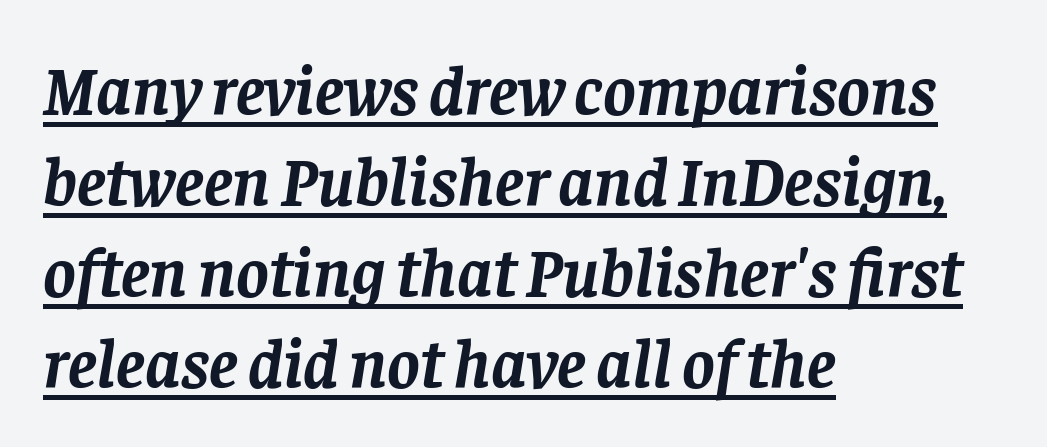
The line texture is even and compact thanks to regular tracking. This is oblique type, the kind used for emphasis or titles. Looks like regular typesetting: each glyph gets only the width it needs. Every row of glyphs begins at an identical x-position on the left. Little horizontal feet cap the strokes, marking this as serif type.
